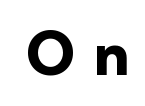
{"serif": "no", "italic": "no", "bold": "yes", "weight": "heavy", "width": "normal", "stroke_contrast": "low", "x_height": "medium", "monospaced": "no", "underline": "no", "letter_spacing": "wide", "letter_spacing_em": 0.32, "glyph_px": 59}
